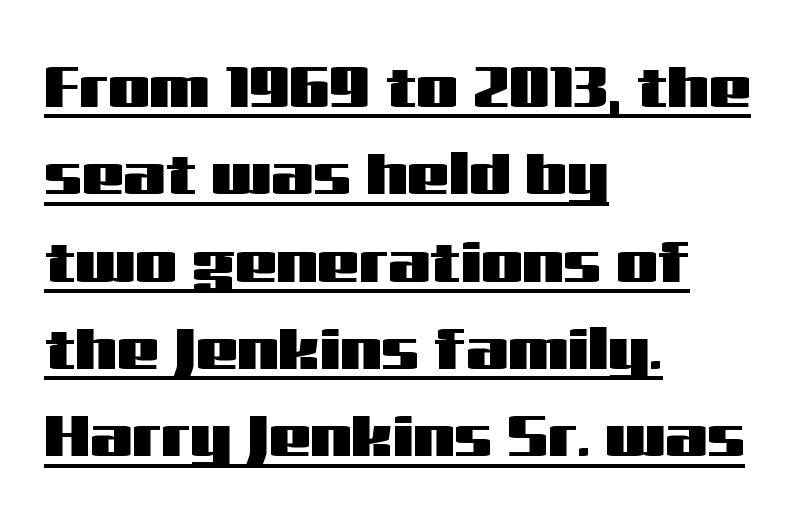
The image shows 59 px wide sans-serif type, upright; set left-aligned, normal line spacing (1.48x), normal letter spacing, underlined; medium stroke contrast and a medium x-height.
